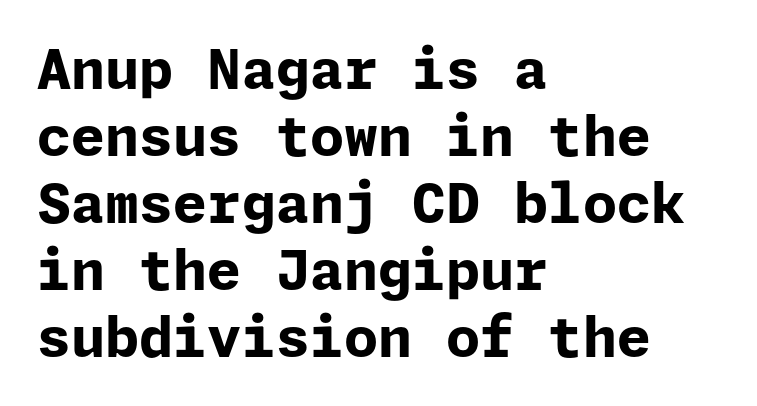
The image shows 55 px bold sans-serif type, upright; set left-aligned, line spacing 1.22x, normal letter spacing, not underlined; low stroke contrast and a medium x-height.
